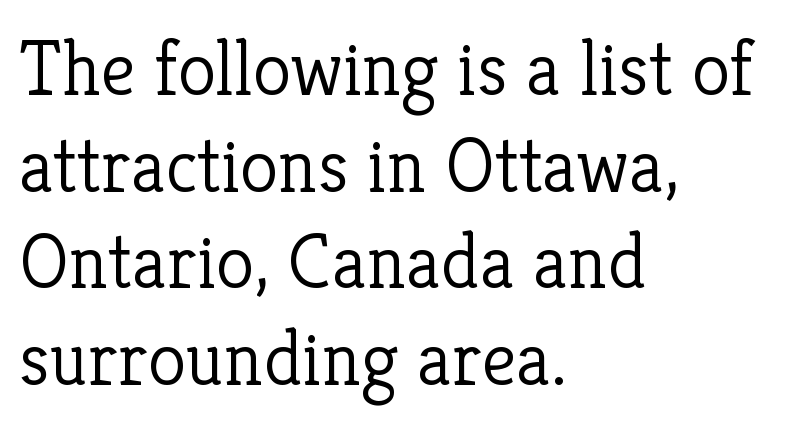
Nobody drew a line under any word here. Think of a printed novel: that variable character pitch is what you see here. Letter spacing: default. Italic: no, the glyphs are upright roman. Weight: in the light-to-regular range.
